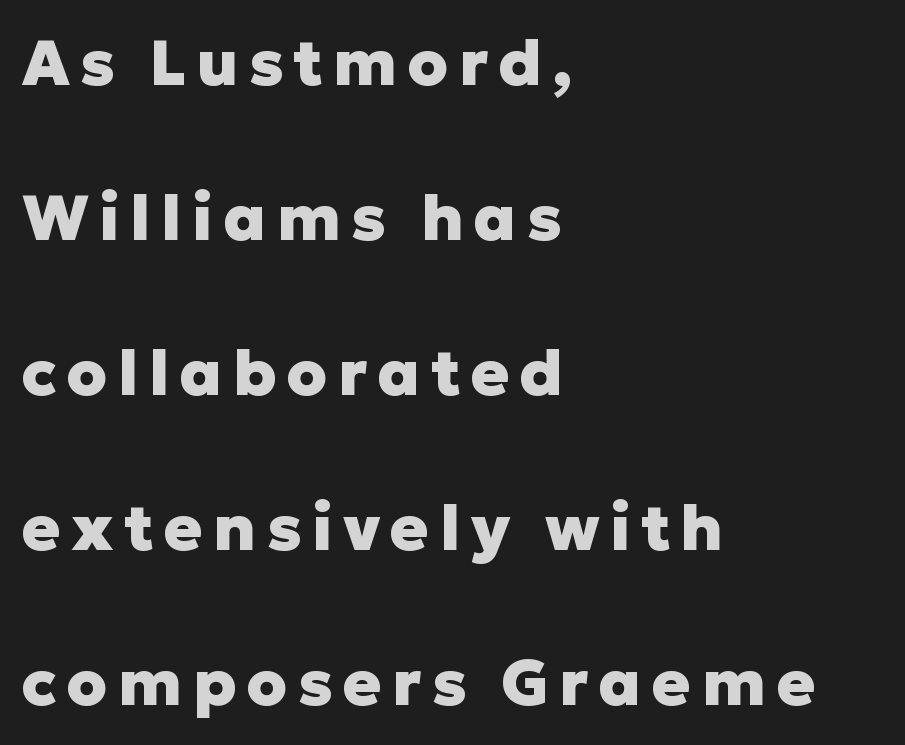
The image shows 64 px heavy sans-serif type, upright; set left-aligned, loose line spacing (2.42x), not underlined; low stroke contrast and a medium x-height.
